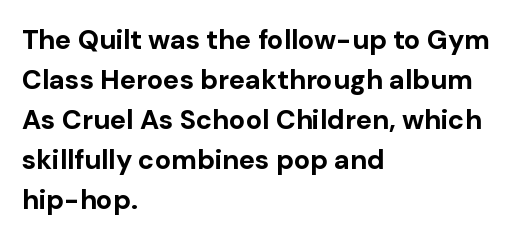
{"italic": "no", "bold": "yes", "underline": "no", "align": "left", "line_spacing": "normal", "line_spacing_ratio": 1.48, "letter_spacing": "normal", "letter_spacing_em": 0.0, "glyph_px": 27}
